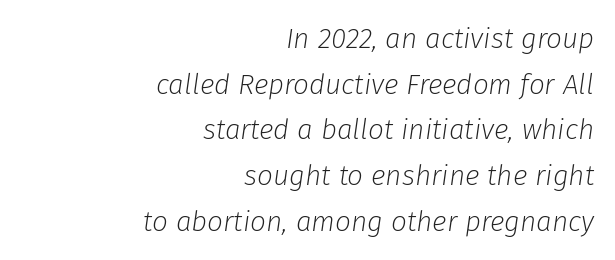
Plain, unruled lines of type. The font is comparable to plain body text, perhaps lighter. Summary of vertical rhythm: regular, with standard interline spacing. Each line ends at the same right margin while the left side varies. This sample has the flowing, uneven cadence of proportional lettering. Does extra space separate the letters? No, they use regular spacing.
